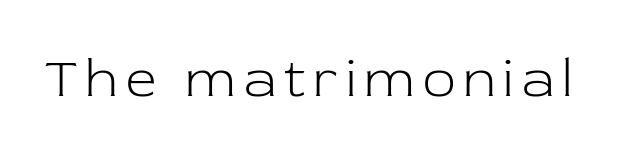
{"serif": "yes", "italic": "no", "bold": "no", "weight": "light", "width": "normal", "stroke_contrast": "low", "x_height": "medium", "monospaced": "no", "underline": "no", "glyph_px": 54}
